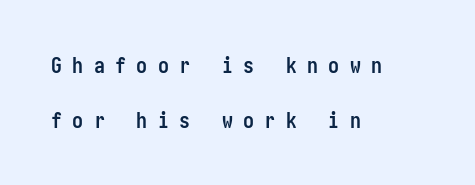
{"italic": "no", "bold": "yes", "underline": "no", "align": "left", "line_spacing": "loose", "line_spacing_ratio": 2.49, "letter_spacing": "wide", "letter_spacing_em": 0.47, "glyph_px": 22}
